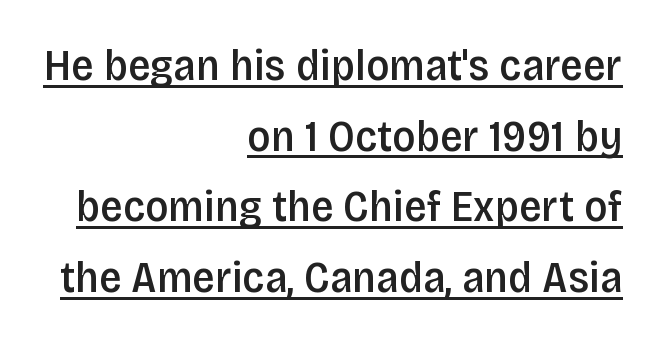
Weight: semibold (demi). Does the leading feel generous? No, just average. Note the varied advance widths — an 'i' is clearly narrower than an 'm'. The font's upright variant was chosen for this text. Nothing sits at the stroke ends, so this counts as sans-serif. Visually the block forms a straight wall on the right and a jagged coastline on the left.
